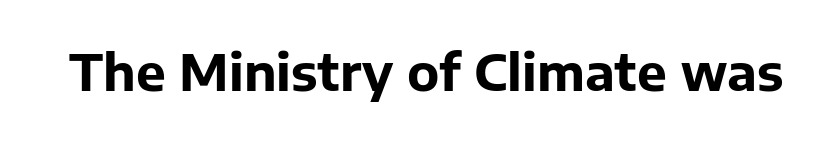
The image shows 50 px bold sans-serif type, upright; set normal letter spacing, not underlined; low stroke contrast and a medium x-height.
